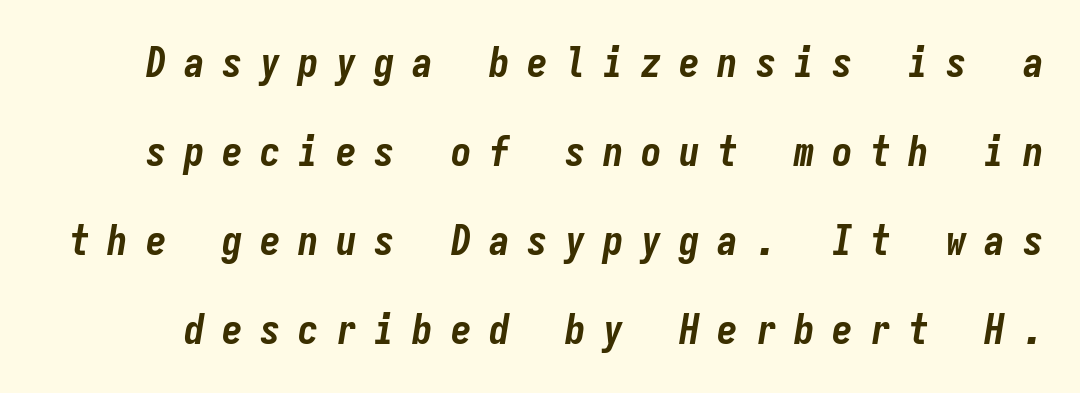
Q: Is the text bold? A: Yes.
Q: Is the text italic (slanted)? A: Yes, it leans right by about 9 degrees.
Q: Is the text underlined? A: No.
Q: Is the spacing between letters normal or unusually wide? A: Unusually wide.
Q: Is the spacing between lines tight, normal or loose? A: Loose.
Q: Width (condensed, normal, or wide)? A: Condensed.
Q: Stroke contrast? A: Low.
Q: x-height? A: Medium.
Q: Monospaced? A: Yes.
